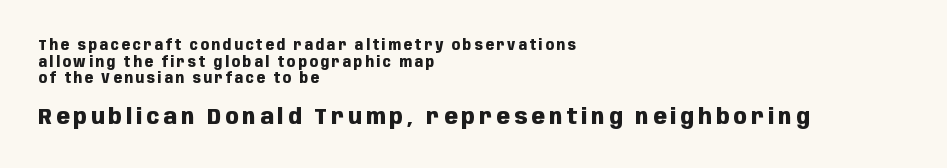
{"italic": "no", "bold": "yes", "underline": "no", "align": "left", "line_spacing_ratio": 1.19, "larger_block": "second", "size_ratio": 1.57, "glyph_px": 22}
